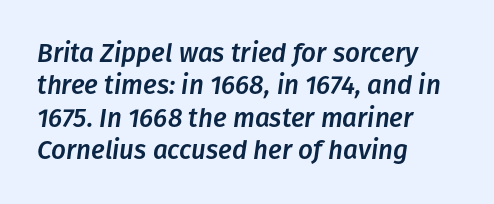
The image shows 26 px text type, italic (leaning right); set left-aligned, normal line spacing (1.25x), normal letter spacing, not underlined.
